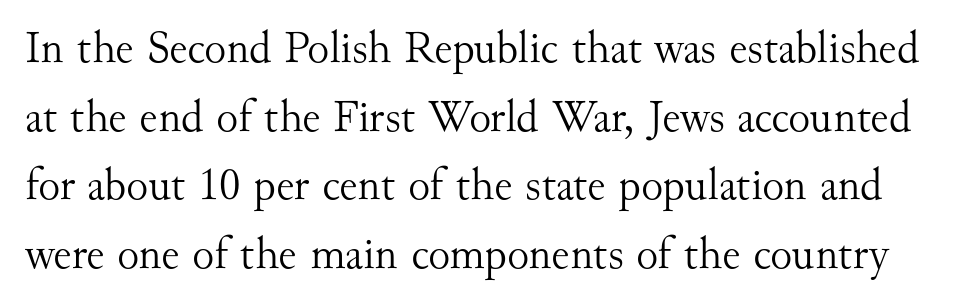
{"serif": "yes", "italic": "no", "bold": "no", "weight": "light", "width": "normal", "stroke_contrast": "medium", "x_height": "small", "monospaced": "no", "underline": "no", "line_spacing": "normal", "line_spacing_ratio": 1.49, "letter_spacing": "normal", "letter_spacing_em": 0.0, "glyph_px": 46}
